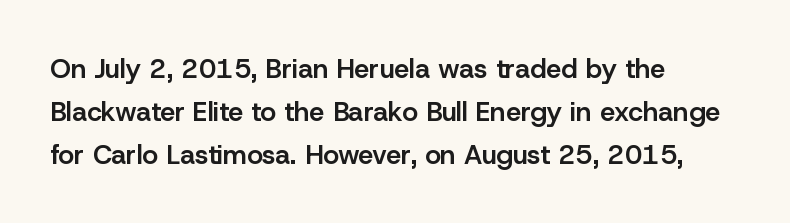
The image shows 27 px text type, upright; set left-aligned, normal line spacing (1.59x), normal letter spacing, not underlined.
